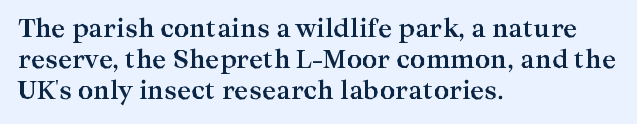
The image shows 24 px bold type, upright; set left-aligned, normal line spacing (1.3x), normal letter spacing, not underlined.
